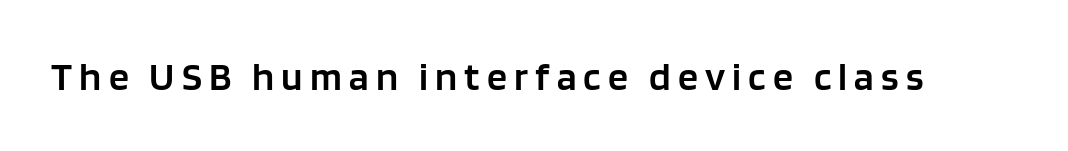
The image shows 40 px semibold sans-serif type, upright; set not underlined; low stroke contrast and a large x-height.
